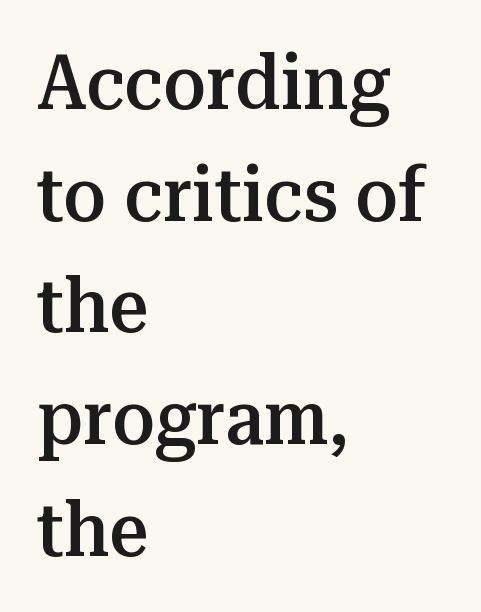
{"serif": "yes", "italic": "no", "bold": "semi", "weight": "semibold", "width": "normal", "stroke_contrast": "medium", "x_height": "medium", "monospaced": "no", "underline": "no", "align": "left", "line_spacing": "normal", "line_spacing_ratio": 1.45, "letter_spacing": "normal", "letter_spacing_em": 0.0, "glyph_px": 77}
